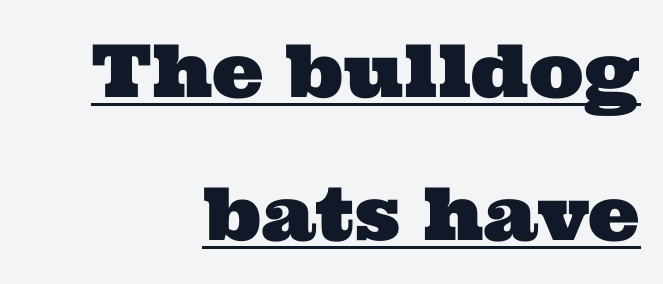
Character widths vary here, with narrow letters taking less room than wide ones. Yep, those are serifs on the letters. The space between consecutive lines is lavish. Letter spacing: default.
